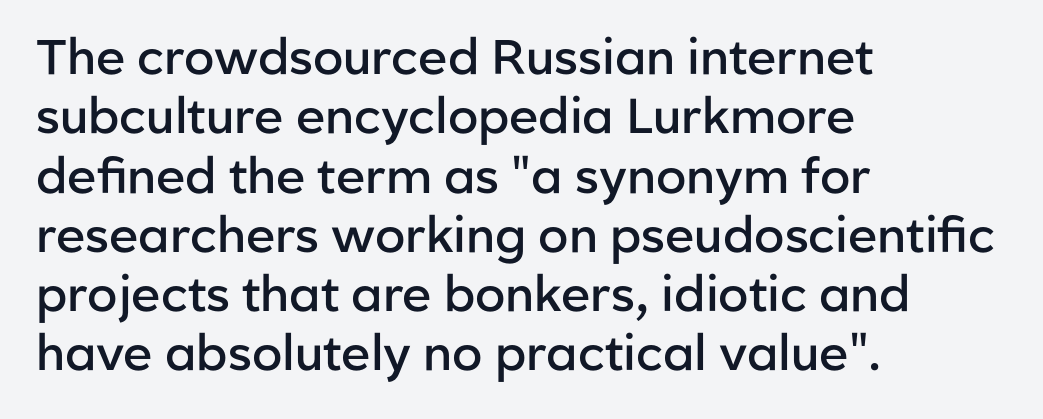
{"serif": "no", "italic": "no", "bold": "semi", "weight": "semibold", "width": "normal", "stroke_contrast": "low", "x_height": "medium", "monospaced": "no", "underline": "no", "align": "left", "line_spacing_ratio": 1.21, "letter_spacing": "normal", "letter_spacing_em": 0.0, "glyph_px": 49}
